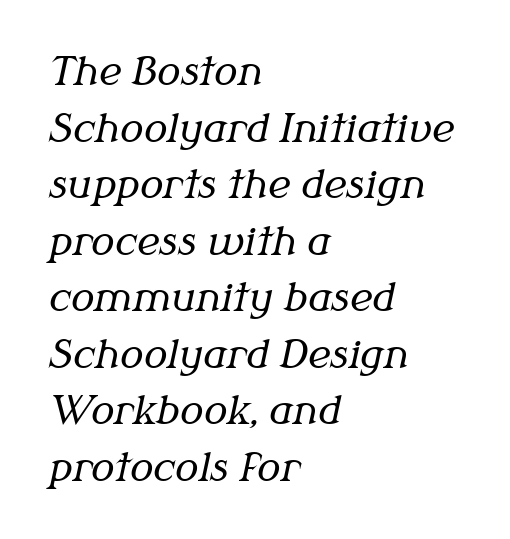
The image shows 39 px regular-weight serif type, italic (leaning right); set left-aligned, normal line spacing (1.45x), normal letter spacing, not underlined; medium stroke contrast and a medium x-height.
